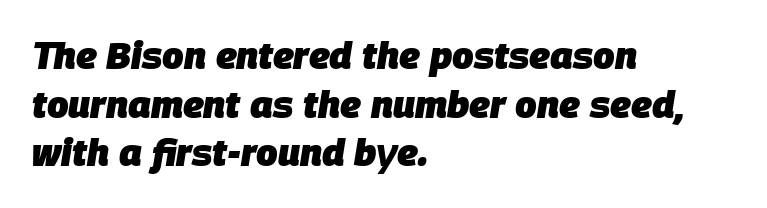
Bold? Absolutely — the strokes are thick and heavy. Is the letter spacing exaggerated? No — it looks like the ordinary default. Plain, unruled lines of type. Vertically, the passage feels balanced, rows spaced as you'd expect. A classic flush-left, rag-right setting is used for this passage. Here the designer chose a conventional face with non-uniform glyph widths.
